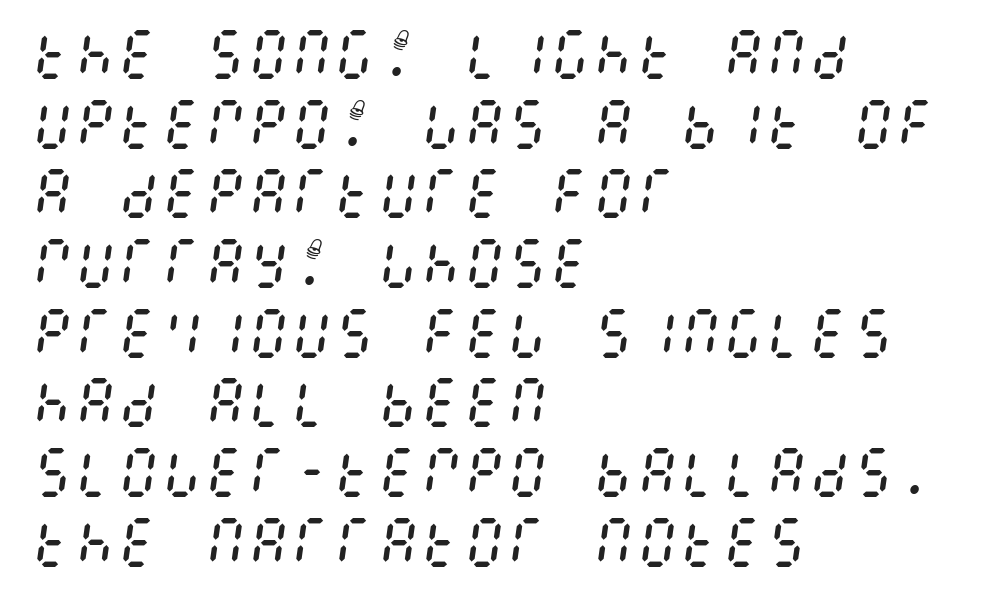
Weight class: somewhere from thin through regular. In terms of posture, this sample is oblique. Compared with typical paragraphs, the rows here are spaced about the same. Leftover space on each line is placed entirely after the last word. Unmarked baselines from the first word to the last. No extra tracking has been applied to these lines.
